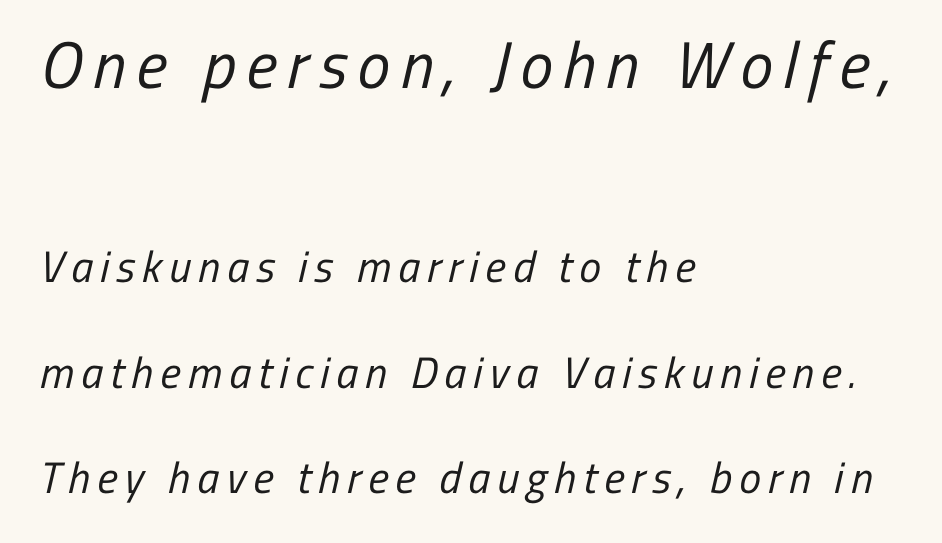
Is the type heavy? It reads as light-to-regular instead. Which chunk is bigger? The first one — the top block dwarfs the bottom. Widely set lines give the paragraph a tall, airy silhouette. The face used here is proportionally spaced, like ordinary book or web type. The string is rendered with underlining switched off.
